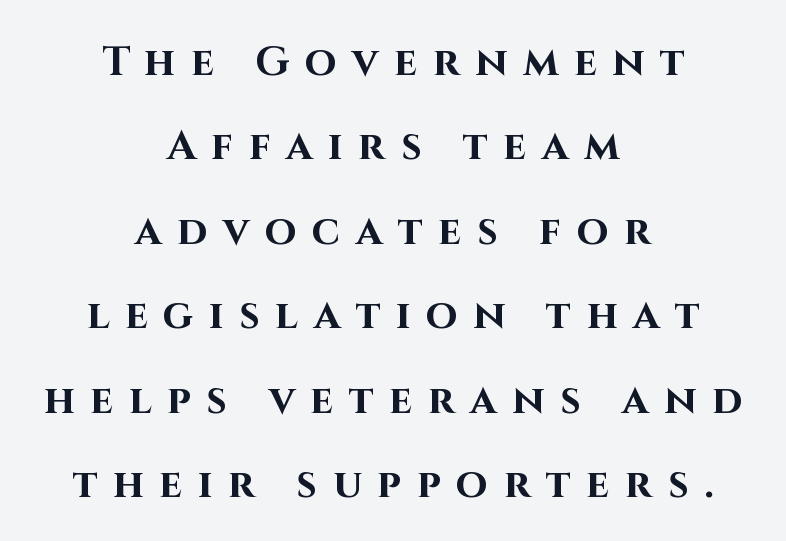
{"serif": "no", "italic": "no", "bold": "yes", "weight": "bold", "width": "normal", "stroke_contrast": "high", "x_height": "large", "monospaced": "no", "underline": "no", "align": "center", "line_spacing": "loose", "line_spacing_ratio": 2.06, "letter_spacing": "wide", "letter_spacing_em": 0.38, "glyph_px": 41}
